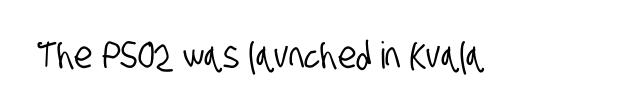
{"serif": "no", "width": "condensed", "stroke_contrast": "low", "x_height": "large", "monospaced": "no", "underline": "no", "letter_spacing": "normal", "letter_spacing_em": 0.0, "glyph_px": 37}
